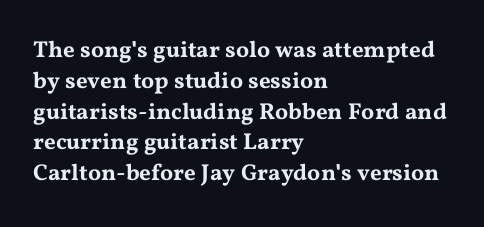
The image shows 23 px text type, upright; set left-aligned, normal line spacing (1.34x), normal letter spacing, not underlined.
